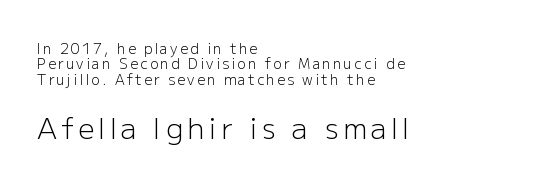
The vertical gap from one line to the next is small. Compare the two chunks: the lower has the greater cap height. Character widths vary here, with narrow letters taking less room than wide ones. Any mark beneath the type? The region is blank.
